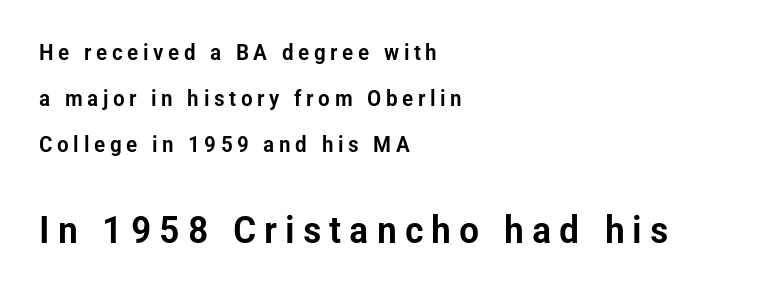
The image shows 38 px condensed sans-serif type, upright; set left-aligned, loose line spacing (2.08x), unusually wide letter spacing (+0.21 em), not underlined; the second (bottom) block is 1.73x larger; low stroke contrast and a medium x-height.
